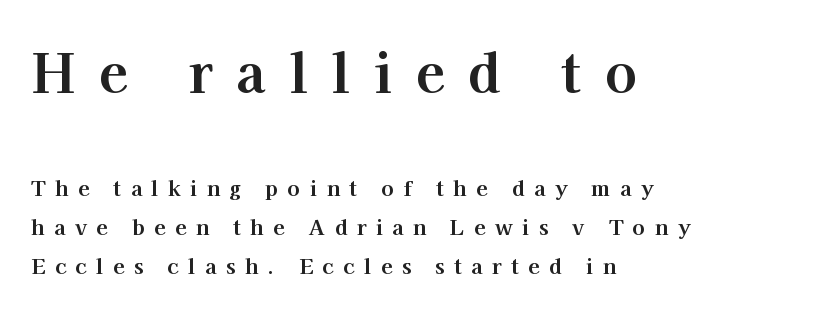
The gaps between neighbouring characters are conspicuously large. This rendering features lettering with no underline. The face used here appears at its bigger size in the upper chunk. Is this a sans? No — the strokes have serifs.
